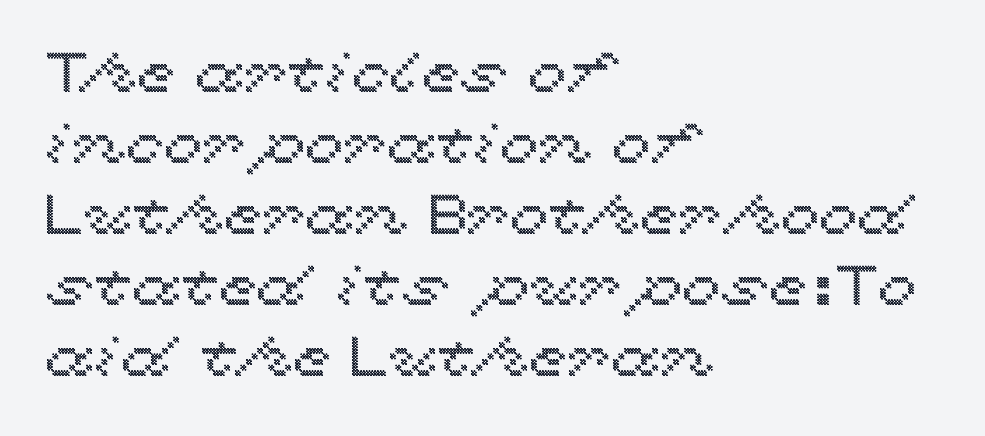
Q: Is the text italic (slanted)? A: Yes.
Q: Is the text underlined? A: No.
Q: How is the paragraph aligned? A: Left-aligned.
Q: Is the spacing between letters normal or unusually wide? A: Normal.
Q: Is the spacing between lines tight, normal or loose? A: Normal.
Q: Width (condensed, normal, or wide)? A: Wide.
Q: x-height? A: Medium.
Q: Monospaced? A: No.
